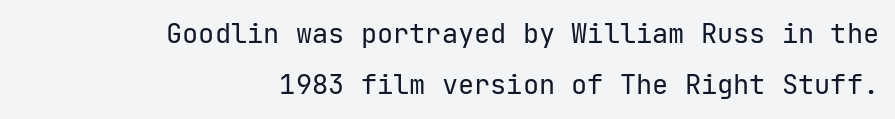
Q: Is the text bold? A: No.
Q: Is the text italic (slanted)? A: No, it is upright.
Q: Is the text underlined? A: No.
Q: How is the paragraph aligned? A: Right-aligned.
Q: Is the spacing between letters normal or unusually wide? A: Normal.
